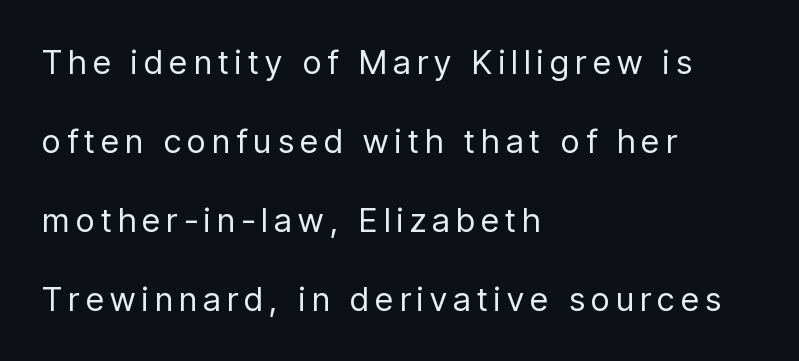
Q: Is the text bold? A: No.
Q: Is the text italic (slanted)? A: No, it is upright.
Q: Is the typeface a serif or a sans-serif typeface? A: Sans-serif.
Q: Is the text underlined? A: No.
Q: How is the paragraph aligned? A: Left-aligned.
Q: Is the spacing between letters normal or unusually wide? A: Unusually wide.
Q: Is the spacing between lines tight, normal or loose? A: Loose.
Q: Width (condensed, normal, or wide)? A: Condensed.
Q: Stroke contrast? A: Low.
Q: x-height? A: Medium.
Q: Monospaced? A: No.
